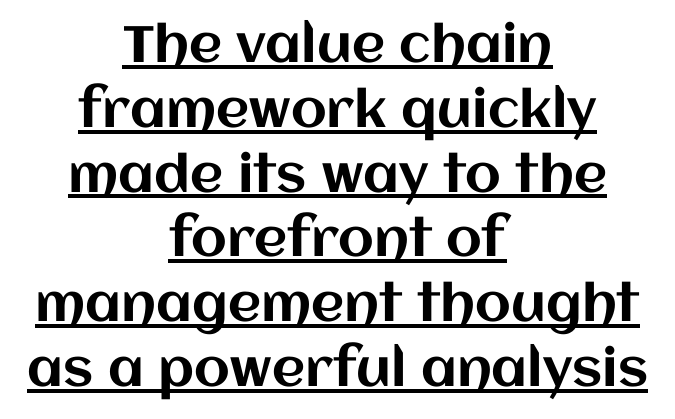
The image shows 51 px text type, upright; set centered, normal line spacing (1.27x), normal letter spacing, underlined; medium stroke contrast and a large x-height.
